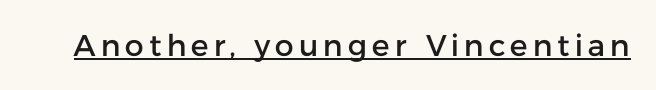
Q: Is the text italic (slanted)? A: No, it is upright.
Q: Is the typeface a serif or a sans-serif typeface? A: Sans-serif.
Q: Is the text underlined? A: Yes.
Q: Width (condensed, normal, or wide)? A: Normal.
Q: Stroke contrast? A: Low.
Q: x-height? A: Medium.
Q: Monospaced? A: No.
